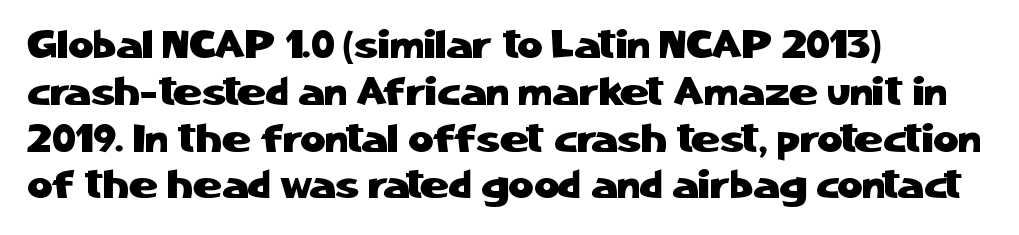
{"serif": "no", "italic": "no", "width": "normal", "stroke_contrast": "low", "x_height": "medium", "monospaced": "no", "underline": "no", "align": "left", "line_spacing_ratio": 1.2, "letter_spacing": "normal", "letter_spacing_em": 0.0, "glyph_px": 39}
